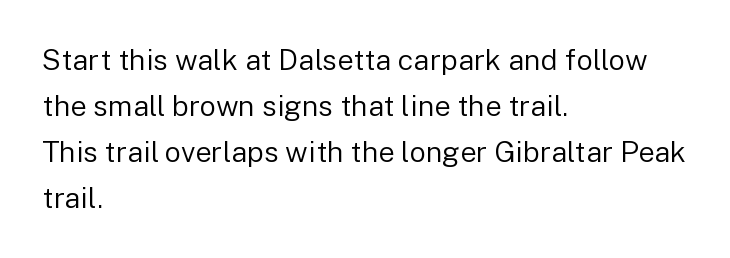
{"serif": "no", "italic": "no", "bold": "no", "weight": "regular", "width": "normal", "stroke_contrast": "low", "x_height": "medium", "monospaced": "no", "underline": "no", "align": "left", "line_spacing": "normal", "line_spacing_ratio": 1.59, "letter_spacing": "normal", "letter_spacing_em": 0.0, "glyph_px": 29}
